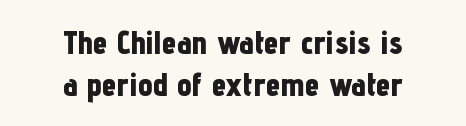
The image shows 33 px bold, condensed sans-serif type, upright; set centered, normal line spacing (1.27x), normal letter spacing, not underlined; low stroke contrast and a medium x-height.
